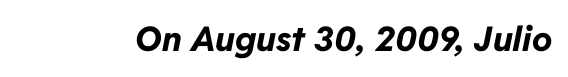
{"italic": "yes", "lean": "right", "slant_degrees": 11, "bold": "yes", "weight": "bold", "width": "normal", "stroke_contrast": "low", "x_height": "medium", "monospaced": "no", "underline": "no", "letter_spacing": "normal", "letter_spacing_em": 0.0, "glyph_px": 34}
